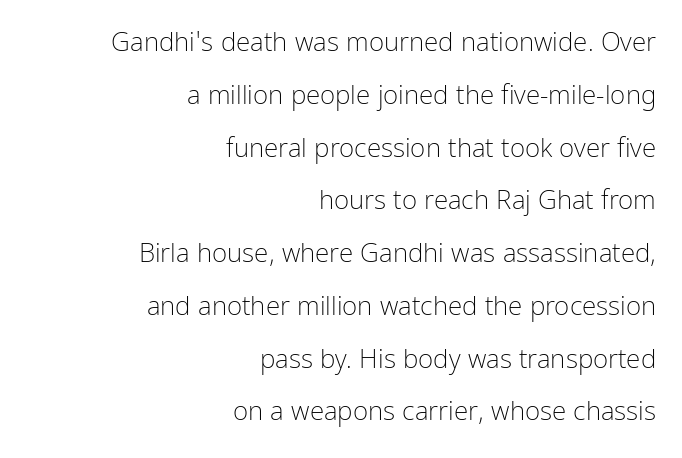
The image shows 26 px text type, upright; set right-aligned, loose line spacing (2.03x), normal letter spacing, not underlined.
